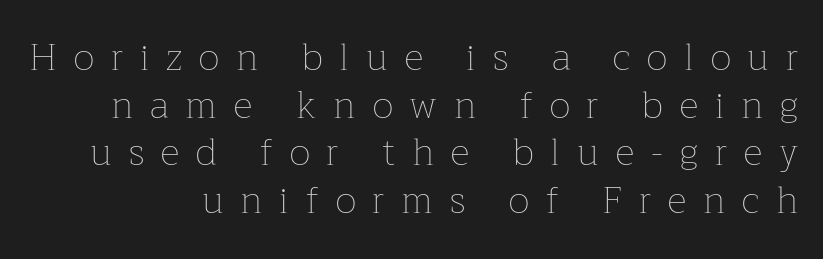
Q: Is the text bold? A: No.
Q: Is the text italic (slanted)? A: No, it is upright.
Q: Is the text underlined? A: No.
Q: Is the spacing between letters normal or unusually wide? A: Unusually wide.
Q: Is the spacing between lines tight, normal or loose? A: Normal.
Q: Width (condensed, normal, or wide)? A: Normal.
Q: Stroke contrast? A: Low.
Q: x-height? A: Medium.
Q: Monospaced? A: No.
